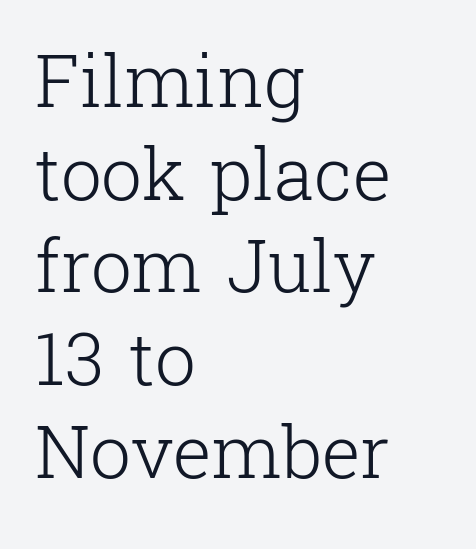
The image shows 73 px light serif type, upright; set left-aligned, normal line spacing (1.27x), normal letter spacing, not underlined; low stroke contrast and a medium x-height.
